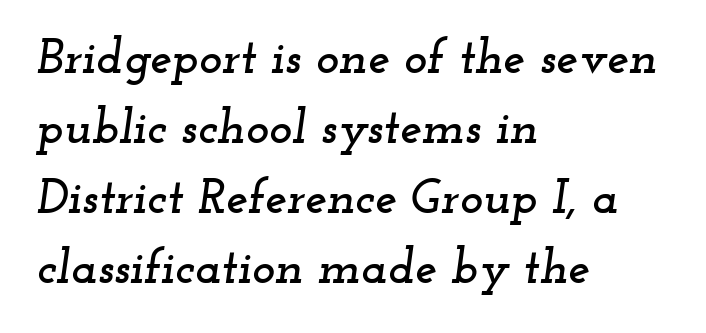
{"serif": "yes", "italic": "yes", "lean": "right", "slant_degrees": 12, "width": "wide", "stroke_contrast": "low", "x_height": "small", "monospaced": "no", "underline": "no", "align": "left", "line_spacing": "normal", "line_spacing_ratio": 1.43, "letter_spacing": "normal", "letter_spacing_em": 0.0, "glyph_px": 49}
